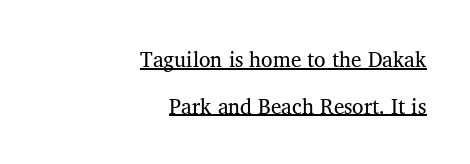
Q: Is the text bold? A: No.
Q: Is the text underlined? A: Yes.
Q: How is the paragraph aligned? A: Right-aligned.
Q: Is the spacing between letters normal or unusually wide? A: Normal.
Q: Is the spacing between lines tight, normal or loose? A: Loose.
